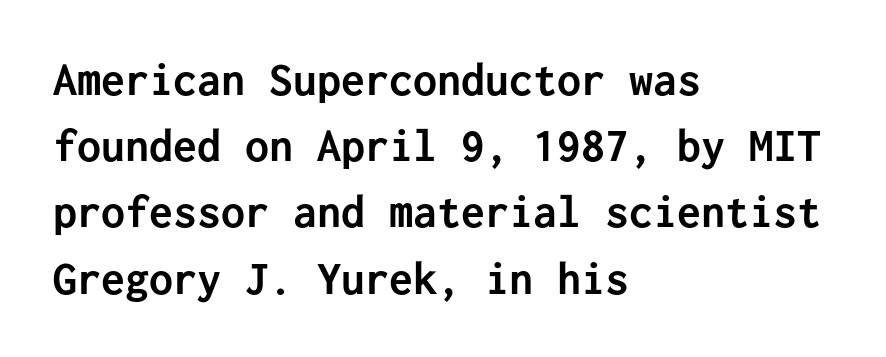
The image shows 48 px semibold sans-serif type, upright, monospaced; set left-aligned, normal line spacing (1.38x), normal letter spacing, not underlined; low stroke contrast and a medium x-height.
